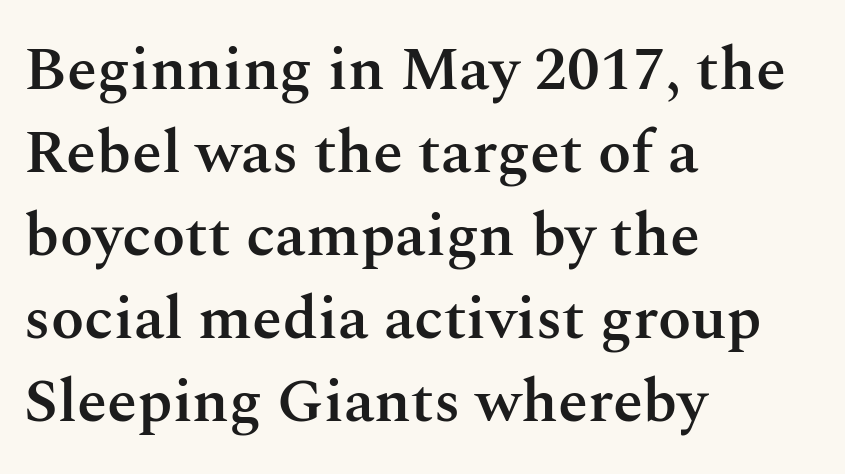
Note the varied advance widths — an 'i' is clearly narrower than an 'm'. Check under the words: just untouched page. The rendering uses a moderate line-height, typical for paragraphs. Weight check: semibold — heavier than regular, not quite bold.
